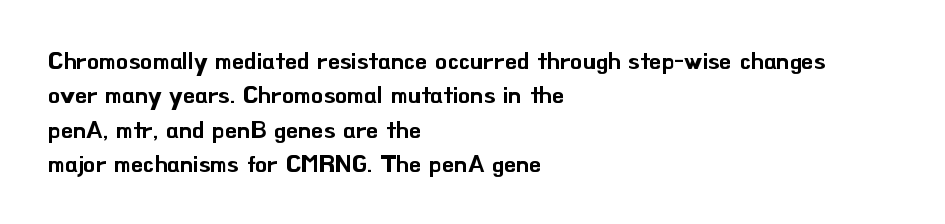
The rows are spaced the way most documents space them. Italic: no, the glyphs are upright roman. Reading down the block, your eye returns to a fixed left position each line. The words here are not underlined. Nothing unusual about the tracking: characters are spaced as the font intends.
